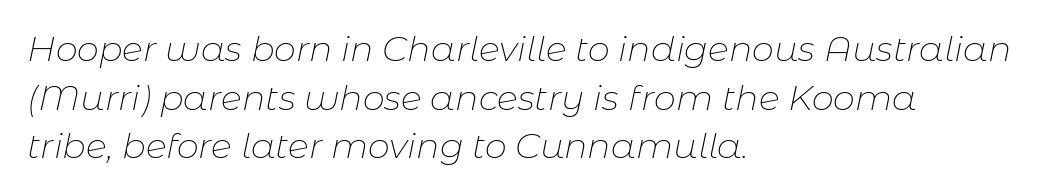
Q: Is the text bold? A: No.
Q: Is the text italic (slanted)? A: Yes, it leans right by about 11 degrees.
Q: Is the text underlined? A: No.
Q: How is the paragraph aligned? A: Left-aligned.
Q: Is the spacing between letters normal or unusually wide? A: Normal.
Q: Is the spacing between lines tight, normal or loose? A: Normal.
Q: Width (condensed, normal, or wide)? A: Normal.
Q: Stroke contrast? A: Low.
Q: x-height? A: Medium.
Q: Monospaced? A: No.
